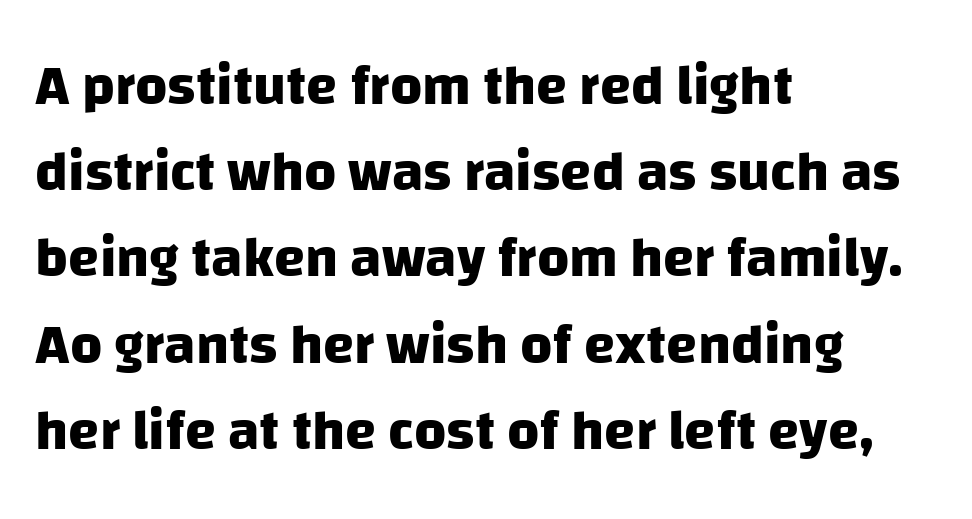
Q: Is the text bold? A: Yes.
Q: Is the typeface a serif or a sans-serif typeface? A: Sans-serif.
Q: Is the text underlined? A: No.
Q: How is the paragraph aligned? A: Left-aligned.
Q: Is the spacing between letters normal or unusually wide? A: Normal.
Q: Is the spacing between lines tight, normal or loose? A: Normal.
Q: Width (condensed, normal, or wide)? A: Normal.
Q: Stroke contrast? A: Low.
Q: x-height? A: Large.
Q: Monospaced? A: No.
